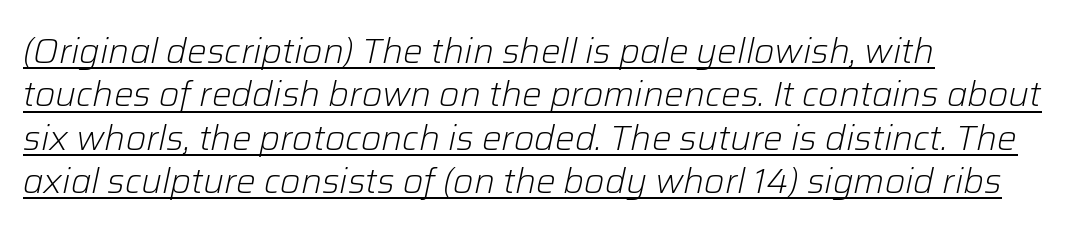
The image shows 35 px light type, italic (leaning right); set left-aligned, line spacing 1.24x, normal letter spacing, underlined; low stroke contrast and a medium x-height.
